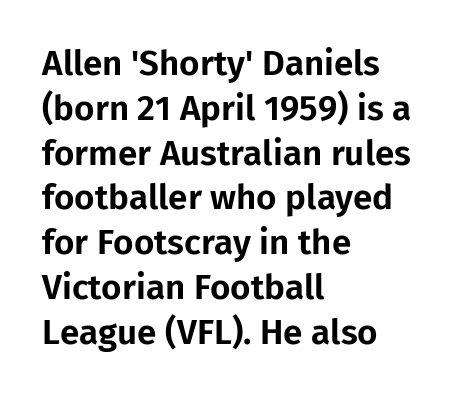
Posture: vertical. Tracking here is standard; glyphs follow each other at the usual distance. Are there feet on the stems? There aren't — it's a sans. Note the varied advance widths — an 'i' is clearly narrower than an 'm'.
